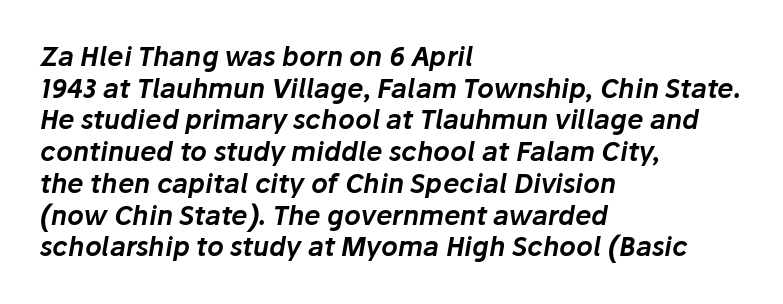
Q: Is the text italic (slanted)? A: Yes, it leans right by about 10 degrees.
Q: Is the text underlined? A: No.
Q: How is the paragraph aligned? A: Left-aligned.
Q: Is the spacing between letters normal or unusually wide? A: Normal.
